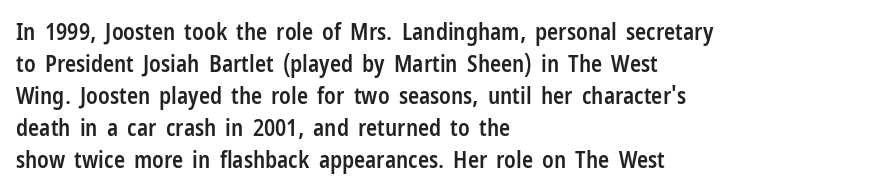
Compared with an ordinary text face, these strokes are moderately heavier — a semibold. Unlike italic type, these characters show no tilt at all. The leading is moderate, giving the passage an even texture. No extra tracking has been applied to these lines.
